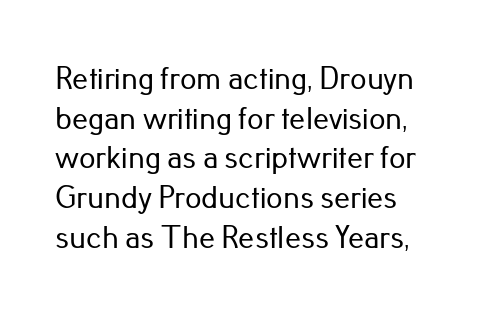
The image shows 32 px sans-serif type, upright; set line spacing 1.24x, normal letter spacing, not underlined; low stroke contrast and a small x-height.
